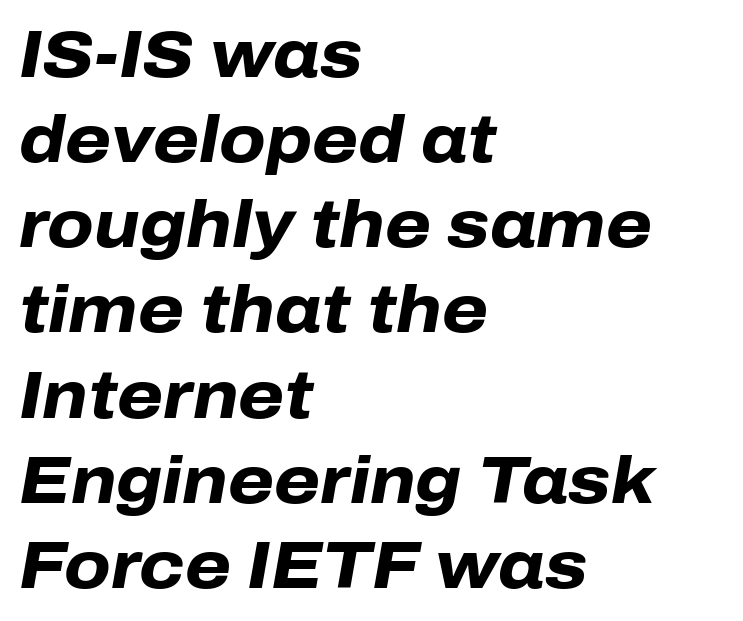
{"italic": "yes", "lean": "right", "slant_degrees": 10, "bold": "yes", "weight": "heavy", "width": "normal", "stroke_contrast": "low", "x_height": "medium", "monospaced": "no", "underline": "no", "align": "left", "line_spacing": "normal", "line_spacing_ratio": 1.29, "letter_spacing": "normal", "letter_spacing_em": 0.0, "glyph_px": 66}
